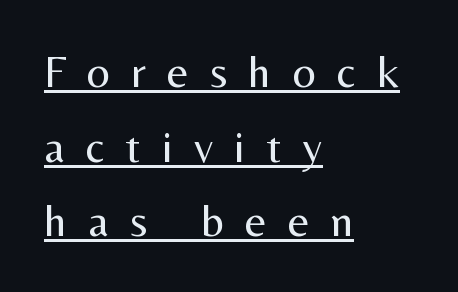
The image shows 46 px regular-weight sans-serif type, upright; set left-aligned, normal line spacing (1.62x), unusually wide letter spacing (+0.46 em), underlined; medium stroke contrast and a medium x-height.
